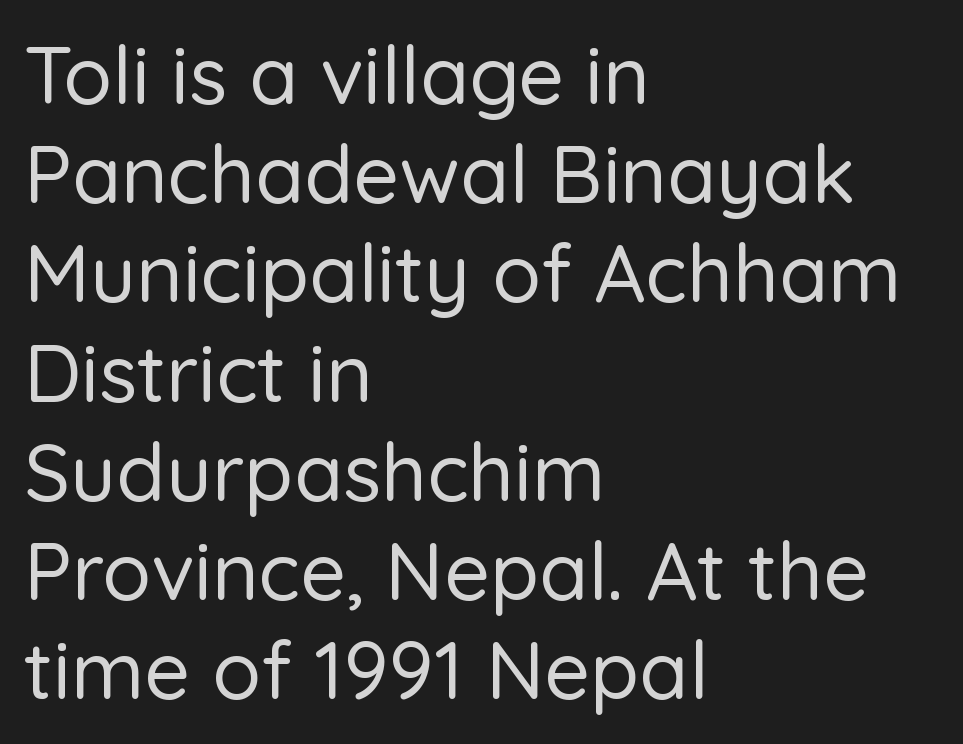
{"serif": "no", "italic": "no", "width": "normal", "stroke_contrast": "low", "x_height": "medium", "monospaced": "no", "underline": "no", "align": "left", "line_spacing_ratio": 1.24, "letter_spacing": "normal", "letter_spacing_em": 0.0, "glyph_px": 80}
